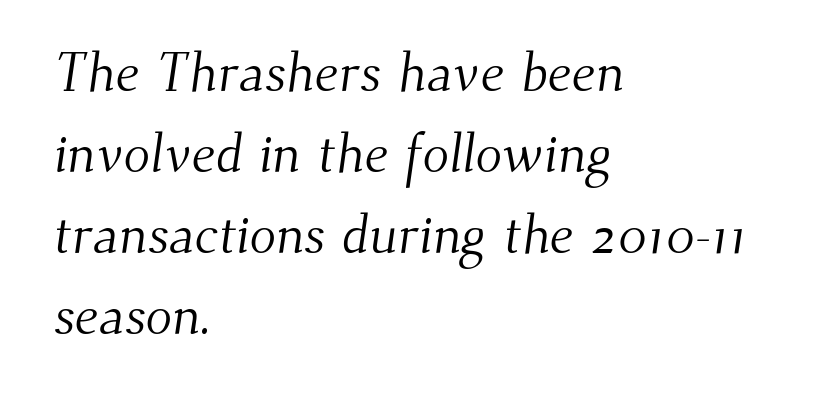
The image shows 55 px light serif type; set left-aligned, normal line spacing (1.47x), normal letter spacing, not underlined; medium stroke contrast and a small x-height.
